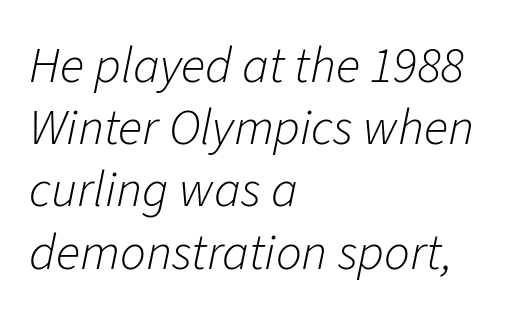
The strip under each line holds only bare page. If you drew a ruler down the left edge, every line would touch it. Is the type heavy? It reads as light-to-regular instead. Varying glyph widths throughout — classic text-font behaviour.
